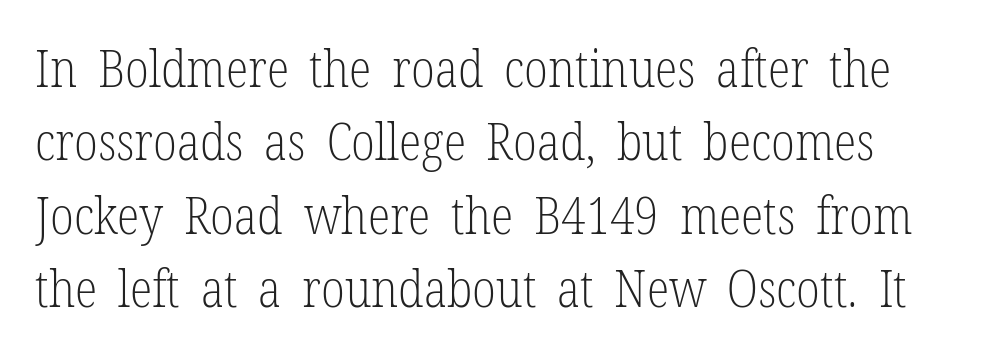
Leading matches the norm, producing a regular column. Is there any slant? The stems are plumb. Old-style or modern, the face here clearly has serifs. Quick note: underline off.
